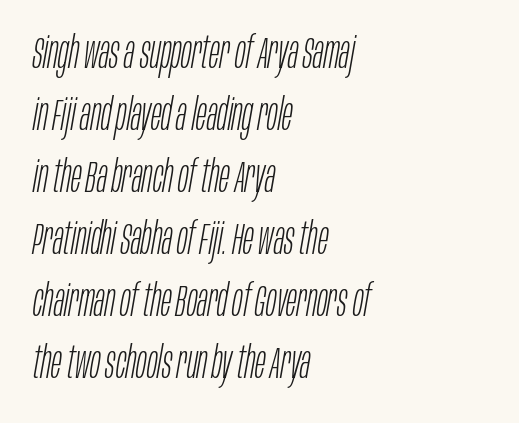
No extra ink here — the face is not bold. Letters rest on an invisible, unmarked baseline. The typography opts for an oblique posture over an upright one. These lines are rendered in a variable-pitch font.
